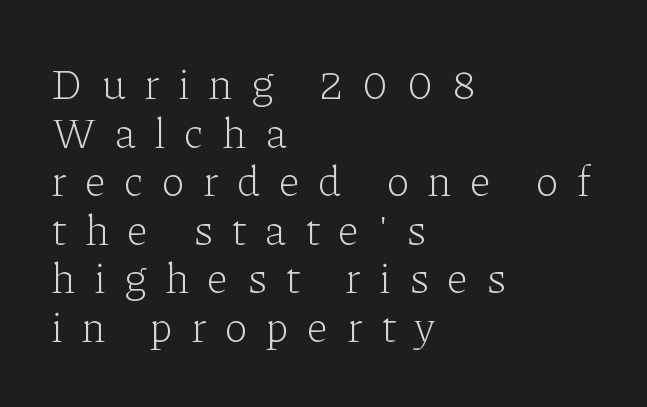
The image shows 43 px light serif type, upright; set left-aligned, tight line spacing (1.13x), unusually wide letter spacing (+0.42 em), not underlined; low stroke contrast and a medium x-height.
